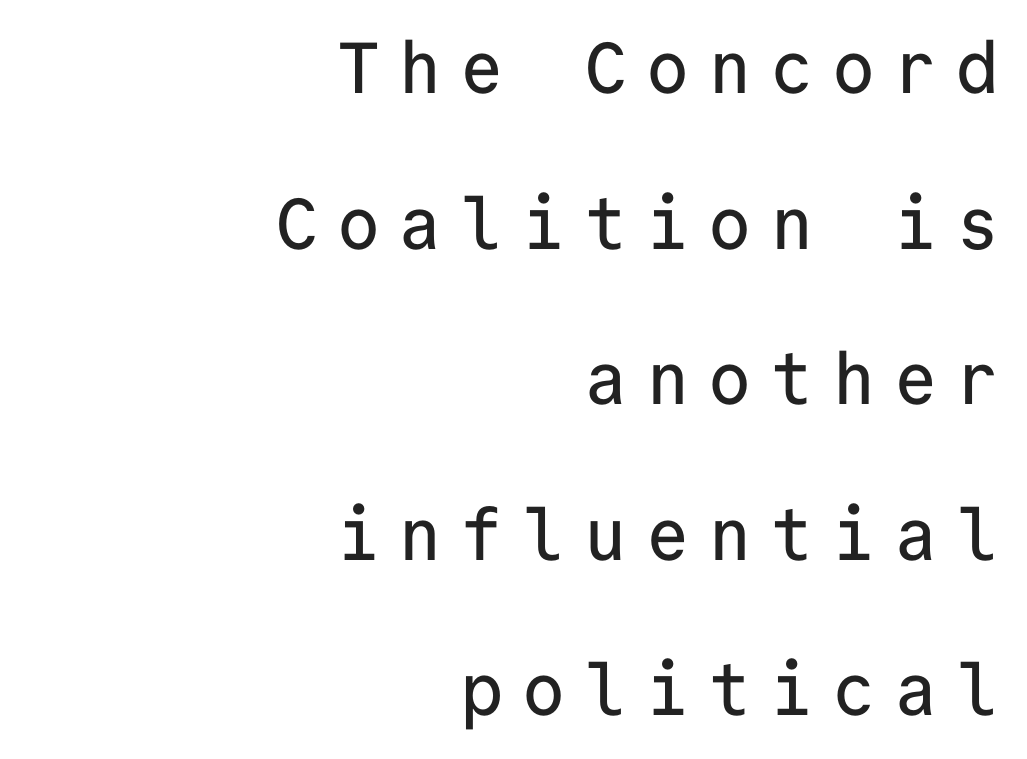
{"serif": "no", "italic": "no", "width": "normal", "stroke_contrast": "low", "x_height": "medium", "monospaced": "yes", "underline": "no", "align": "right", "line_spacing": "loose", "line_spacing_ratio": 2.16, "letter_spacing": "wide", "letter_spacing_em": 0.26, "glyph_px": 72}
